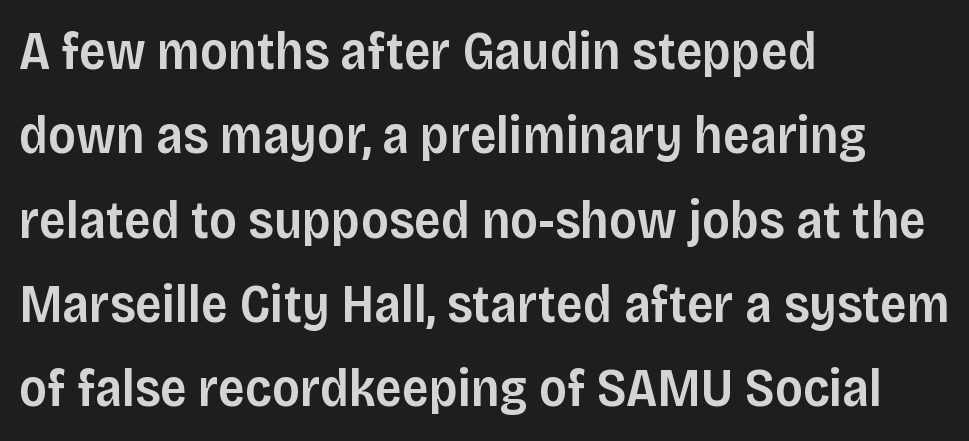
The image shows 53 px semibold sans-serif type, upright; set left-aligned, normal line spacing (1.59x), normal letter spacing, not underlined; low stroke contrast and a large x-height.
